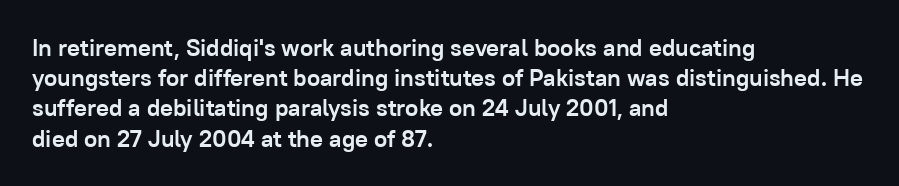
Q: Is the text bold? A: Yes.
Q: Is the text italic (slanted)? A: No, it is upright.
Q: Is the text underlined? A: No.
Q: How is the paragraph aligned? A: Left-aligned.
Q: Is the spacing between letters normal or unusually wide? A: Normal.
Q: Is the spacing between lines tight, normal or loose? A: Normal.
